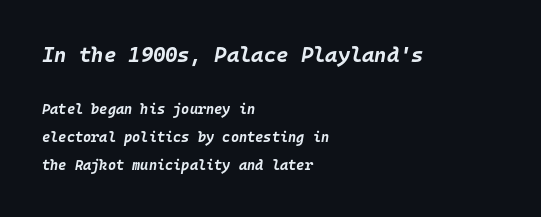
Q: Is the text bold? A: Yes.
Q: Is the text italic (slanted)? A: Yes, it leans right by about 10 degrees.
Q: Is the text underlined? A: No.
Q: How is the paragraph aligned? A: Left-aligned.
Q: Is the spacing between letters normal or unusually wide? A: Normal.
Q: Is the spacing between lines tight, normal or loose? A: Loose.
Q: Which block of text is set in a larger size, the first (top) or the second (bottom)? A: The first (top) one.
